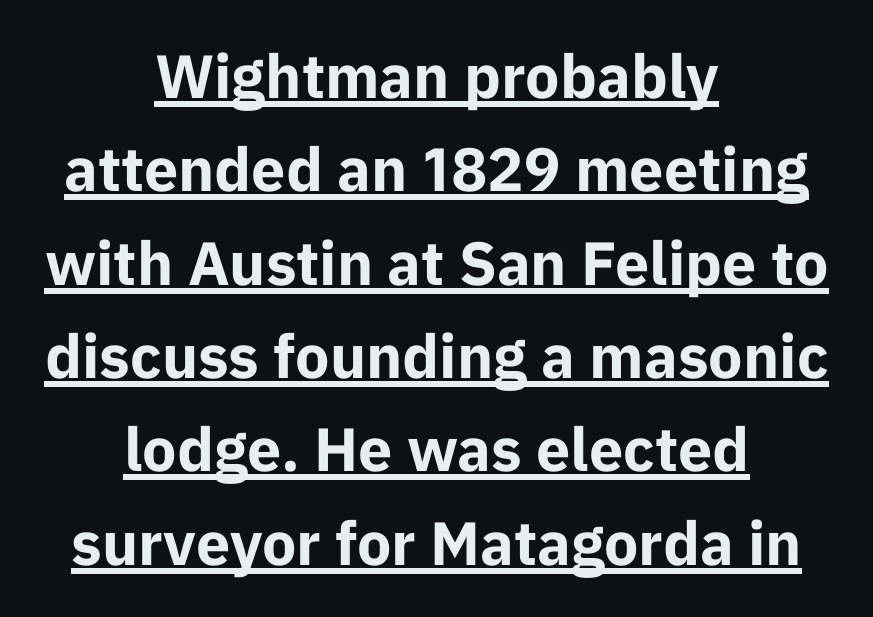
The image shows 61 px bold sans-serif type, upright; set centered, normal line spacing (1.53x), normal letter spacing, underlined; low stroke contrast and a medium x-height.
